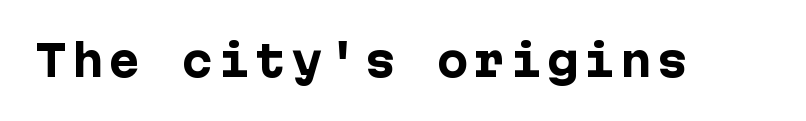
{"serif": "no", "italic": "no", "bold": "yes", "weight": "heavy", "width": "normal", "stroke_contrast": "low", "x_height": "medium", "underline": "no", "glyph_px": 42}
